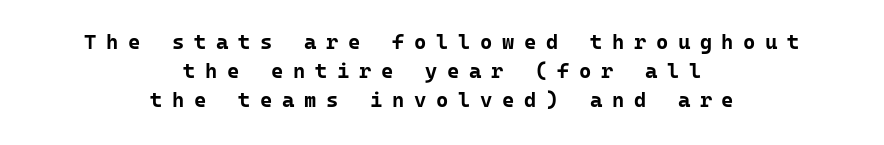
The letters stand straight up with perfectly vertical stems. How would I describe the line gaps? Plain and ordinary. Substantial extra tracking has been applied to these lines. Bare-footed words on every line.
